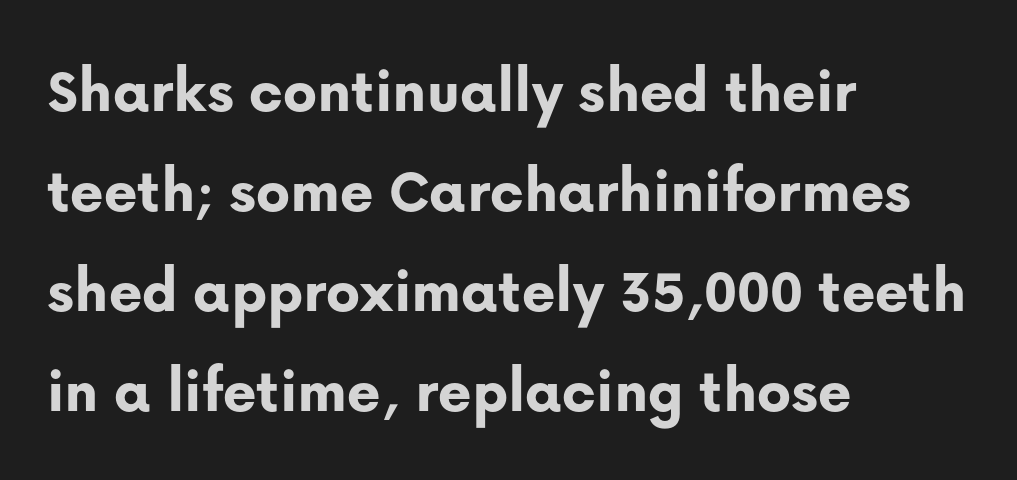
Q: Is the text bold? A: Yes.
Q: Is the text italic (slanted)? A: No, it is upright.
Q: Is the typeface a serif or a sans-serif typeface? A: Sans-serif.
Q: Is the text underlined? A: No.
Q: How is the paragraph aligned? A: Left-aligned.
Q: Is the spacing between letters normal or unusually wide? A: Normal.
Q: Is the spacing between lines tight, normal or loose? A: Normal.
Q: Width (condensed, normal, or wide)? A: Normal.
Q: Stroke contrast? A: Low.
Q: x-height? A: Medium.
Q: Monospaced? A: No.
